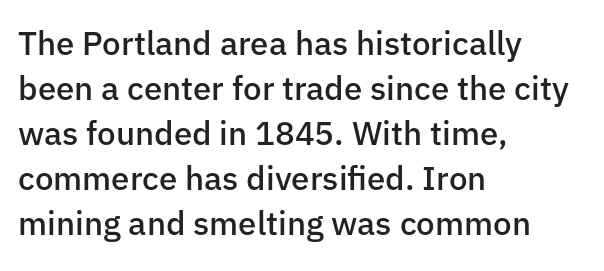
This rendering leaves character spacing at its baseline value. Notice the strokes are somewhat thickened but not fully heavy: this is a semibold. Each line starts at the same left margin while the right side varies. The space directly below the letters is spotless. When letters stand straight like this, we call the style roman or upright. The passage shown stacks its lines at a standard gap.
